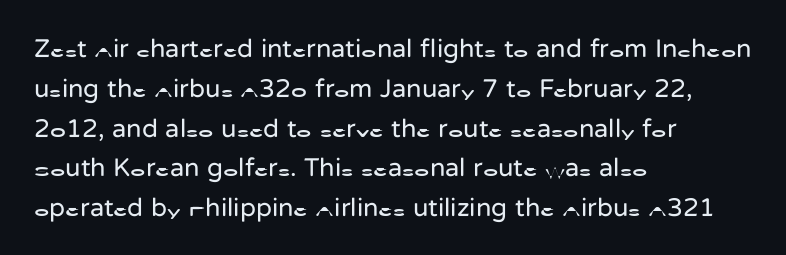
The image shows 26 px text type, upright; set left-aligned, normal line spacing (1.53x), normal letter spacing, not underlined.
